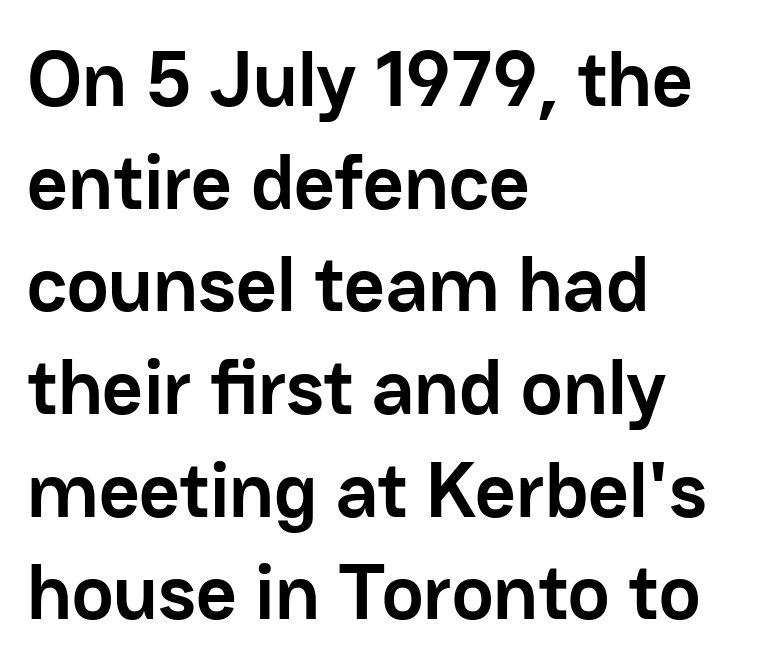
The image shows 79 px semibold sans-serif type, upright; set left-aligned, normal line spacing (1.3x), normal letter spacing, not underlined; low stroke contrast and a medium x-height.
